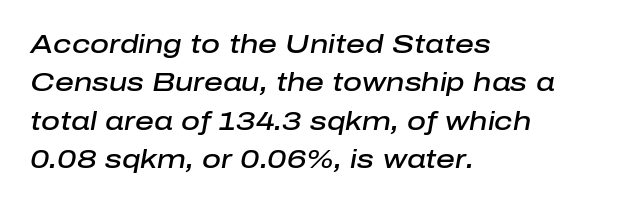
{"italic": "yes", "lean": "right", "slant_degrees": 10, "bold": "semi", "underline": "no", "align": "left", "line_spacing": "normal", "line_spacing_ratio": 1.48, "letter_spacing": "normal", "letter_spacing_em": 0.0, "glyph_px": 26}
